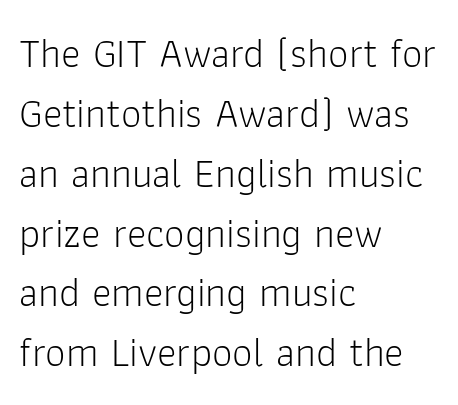
The image shows 41 px light sans-serif type, upright; set left-aligned, normal line spacing (1.46x), normal letter spacing, not underlined; low stroke contrast and a medium x-height.
